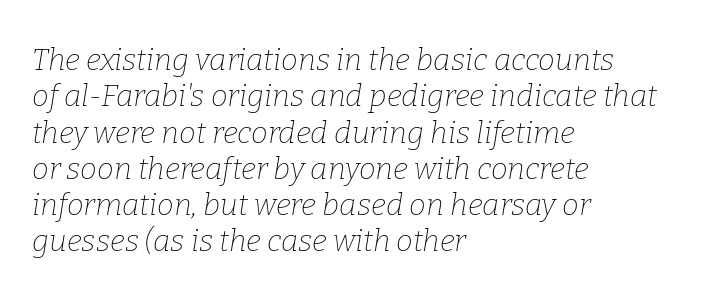
{"serif": "yes", "italic": "yes", "lean": "right", "slant_degrees": 9, "bold": "no", "weight": "thin", "width": "normal", "stroke_contrast": "low", "x_height": "medium", "monospaced": "no", "underline": "no", "align": "left", "line_spacing_ratio": 1.21, "letter_spacing": "normal", "letter_spacing_em": 0.0, "glyph_px": 30}
